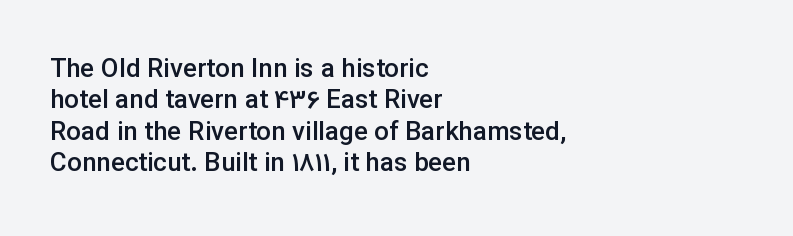
Here the glyphs are tracked normally, forming tight word shapes. Posture: vertical. Quick note: underline off. In CSS terms this would be text-align: left. This is moderately heavy type, rendered in semibold.
